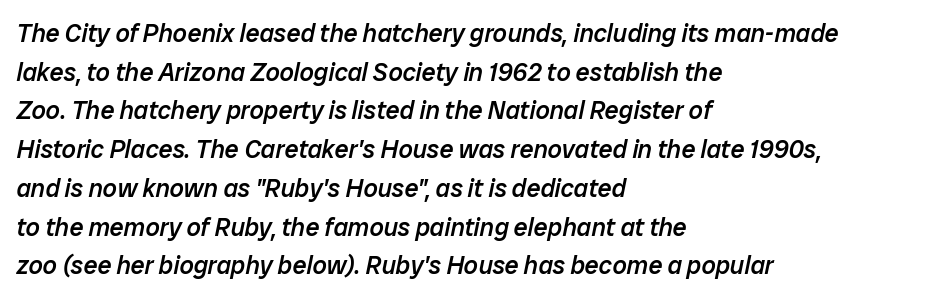
{"italic": "yes", "lean": "right", "slant_degrees": 12, "bold": "semi", "underline": "no", "align": "left", "line_spacing": "normal", "line_spacing_ratio": 1.55, "letter_spacing": "normal", "letter_spacing_em": 0.0, "glyph_px": 25}
